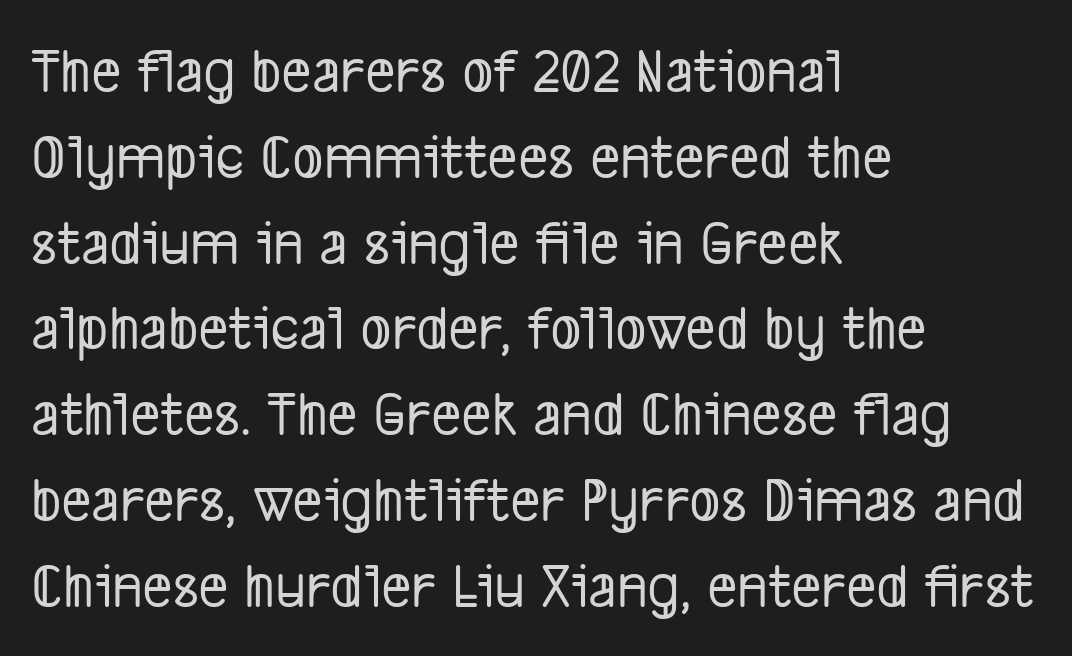
{"serif": "no", "width": "condensed", "stroke_contrast": "low", "x_height": "medium", "monospaced": "no", "underline": "no", "align": "left", "line_spacing": "normal", "line_spacing_ratio": 1.32, "letter_spacing": "normal", "letter_spacing_em": 0.0, "glyph_px": 65}
